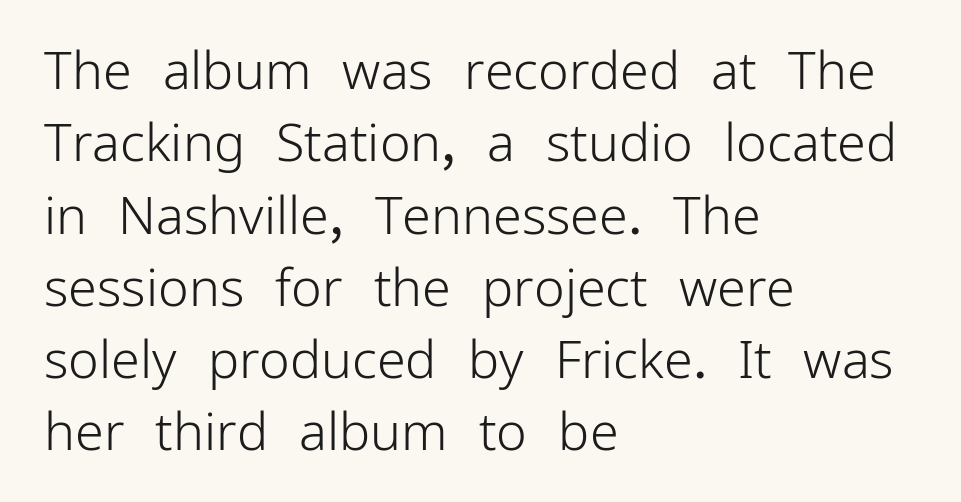
The image shows 52 px light sans-serif type, upright; set left-aligned, normal line spacing (1.39x), normal letter spacing, not underlined; low stroke contrast and a medium x-height.
